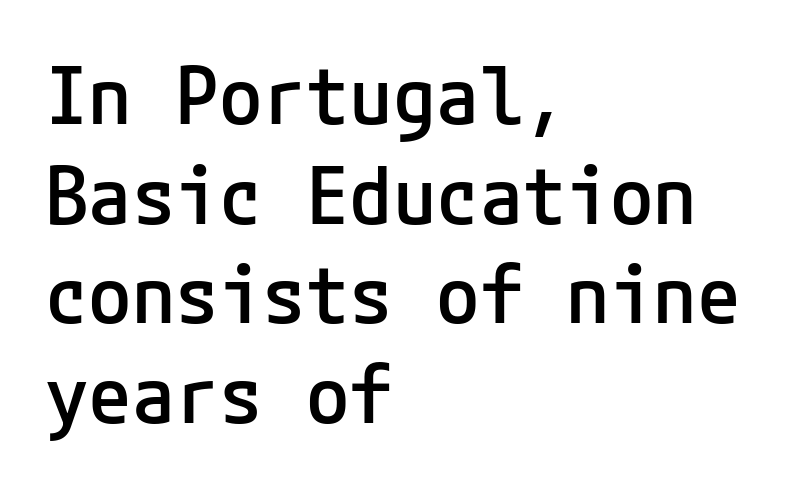
{"serif": "no", "italic": "no", "bold": "semi", "weight": "semibold", "width": "normal", "stroke_contrast": "low", "x_height": "medium", "underline": "no", "align": "left", "line_spacing": "normal", "line_spacing_ratio": 1.26, "letter_spacing": "normal", "letter_spacing_em": 0.0, "glyph_px": 79}
